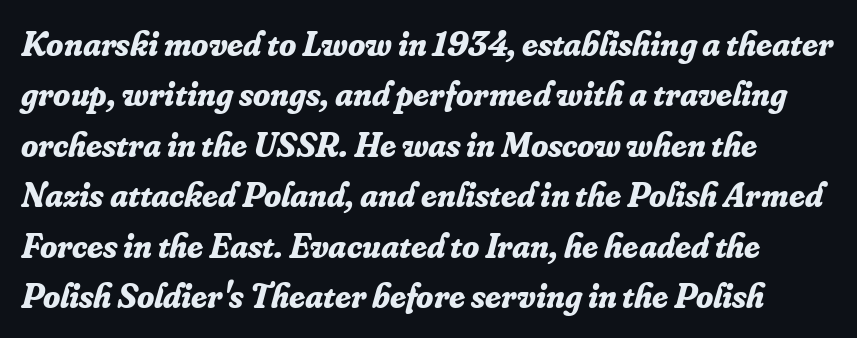
The rendering applies a slant to the glyphs. A typesetter would call this proportional, since set widths differ per character. Whoever set this chose a conventional vertical rhythm. Rule under the text: the space is simply empty. Set as a true bold cut, around the 700 mark.
